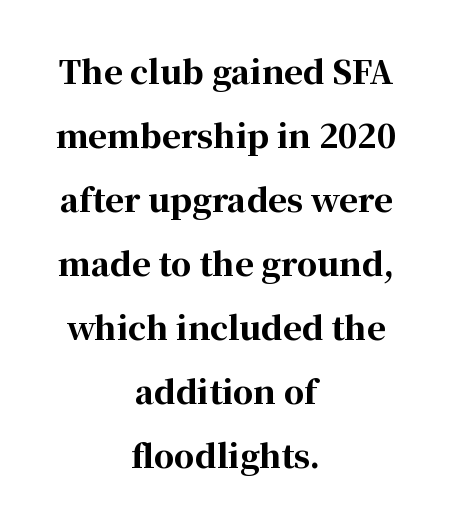
Q: Is the text bold? A: Yes.
Q: Is the text italic (slanted)? A: No, it is upright.
Q: Is the typeface a serif or a sans-serif typeface? A: Serif.
Q: Is the text underlined? A: No.
Q: How is the paragraph aligned? A: Centered.
Q: Is the spacing between letters normal or unusually wide? A: Normal.
Q: Is the spacing between lines tight, normal or loose? A: Loose.
Q: Width (condensed, normal, or wide)? A: Normal.
Q: Stroke contrast? A: High.
Q: x-height? A: Medium.
Q: Monospaced? A: No.
